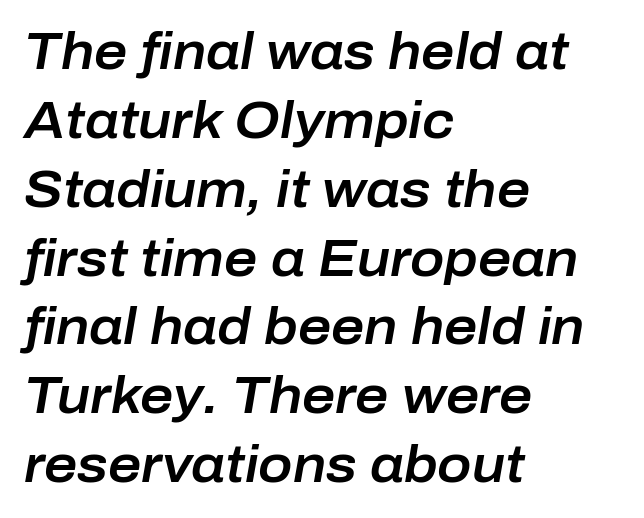
Character widths vary here, with narrow letters taking less room than wide ones. Whoever set this chose a conventional vertical rhythm. The specimen reads as italic at a glance. The space beneath each line is pristine and unruled.
